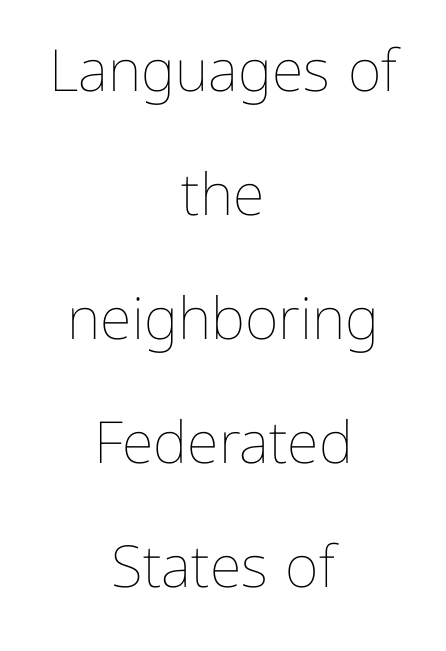
{"italic": "no", "bold": "no", "weight": "thin", "width": "normal", "stroke_contrast": "low", "x_height": "medium", "monospaced": "no", "underline": "no", "align": "center", "line_spacing": "loose", "line_spacing_ratio": 2.14, "letter_spacing": "normal", "letter_spacing_em": 0.0, "glyph_px": 58}
